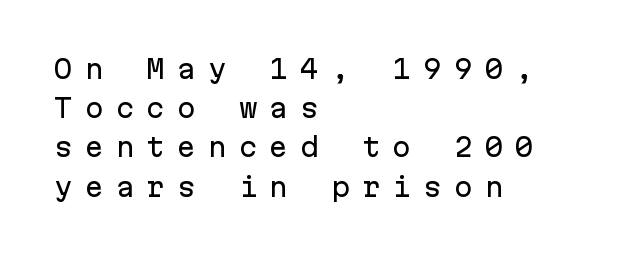
{"italic": "no", "underline": "no", "align": "left", "line_spacing": "normal", "line_spacing_ratio": 1.57, "letter_spacing": "wide", "letter_spacing_em": 0.48, "glyph_px": 25}
